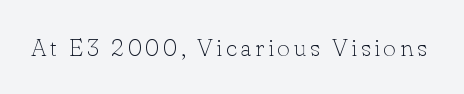
The image shows 25 px text type, upright; set not underlined.
